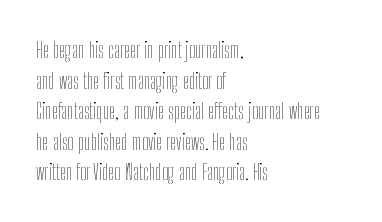
Here the glyphs are tracked normally, forming tight word shapes. This sample keeps an unexceptional amount of space between lines. Every character sits straight up, as roman type does. Each stroke keeps to a modest, everyday thickness or less. This rendering uses left alignment, leaving the right contour irregular. Descenders are the only things crossing below the line.
